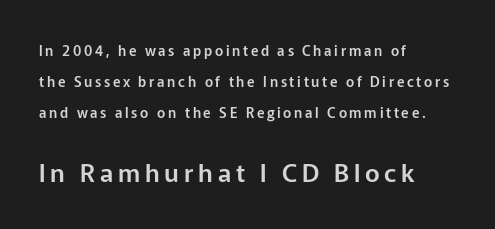
Q: Is the text italic (slanted)? A: No, it is upright.
Q: Is the text underlined? A: No.
Q: How is the paragraph aligned? A: Left-aligned.
Q: Is the spacing between lines tight, normal or loose? A: Loose.
Q: Which block of text is set in a larger size, the first (top) or the second (bottom)? A: The second (bottom) one.
